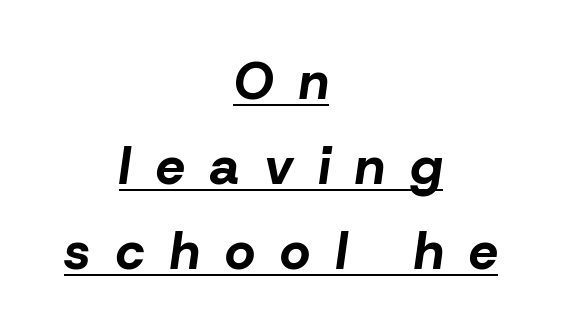
{"italic": "yes", "lean": "right", "slant_degrees": 8, "bold": "yes", "weight": "bold", "width": "normal", "stroke_contrast": "low", "x_height": "medium", "monospaced": "no", "underline": "yes", "align": "center", "line_spacing": "normal", "line_spacing_ratio": 1.63, "letter_spacing": "wide", "letter_spacing_em": 0.49, "glyph_px": 52}
